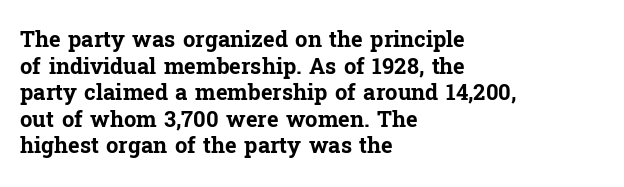
The image shows 22 px bold type, upright; set left-aligned, line spacing 1.21x, normal letter spacing, not underlined.
